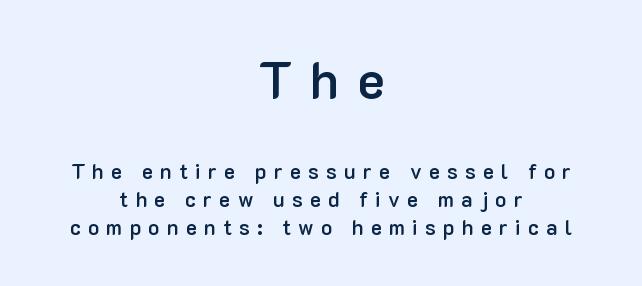
Q: Is the text bold? A: Semi-bold.
Q: Is the text italic (slanted)? A: No, it is upright.
Q: Is the typeface a serif or a sans-serif typeface? A: Sans-serif.
Q: Is the text underlined? A: No.
Q: How is the paragraph aligned? A: Centered.
Q: Is the spacing between letters normal or unusually wide? A: Unusually wide.
Q: Is the spacing between lines tight, normal or loose? A: Normal.
Q: Which block of text is set in a larger size, the first (top) or the second (bottom)? A: The first (top) one.
Q: Width (condensed, normal, or wide)? A: Normal.
Q: Stroke contrast? A: Low.
Q: x-height? A: Medium.
Q: Monospaced? A: No.
